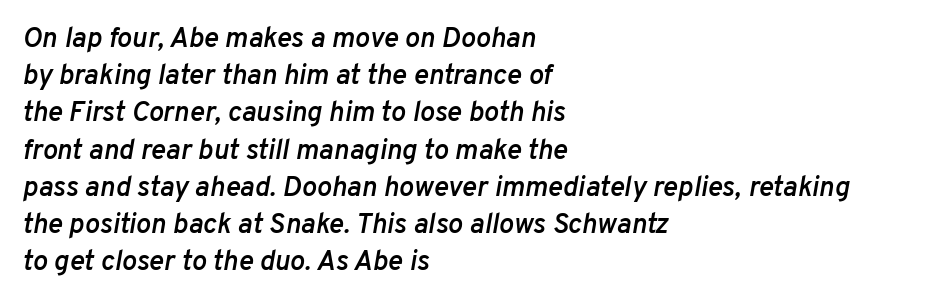
{"italic": "yes", "lean": "right", "slant_degrees": 10, "bold": "semi", "weight": "semibold", "width": "normal", "stroke_contrast": "low", "x_height": "medium", "monospaced": "no", "underline": "no", "align": "left", "line_spacing": "normal", "line_spacing_ratio": 1.33, "letter_spacing": "normal", "letter_spacing_em": 0.0, "glyph_px": 28}
